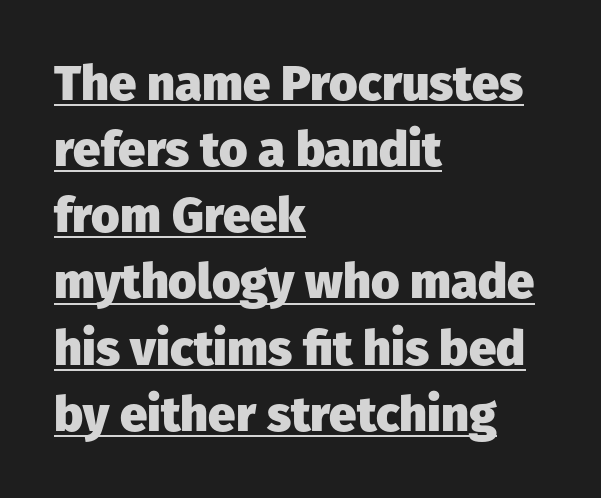
Somebody hit Ctrl+U on this one — the words are underlined. Line beginnings align vertically; line endings do not. It's the straight-up-and-down kind of type. Its strokes are broad and dark, the hallmark of bold type.
